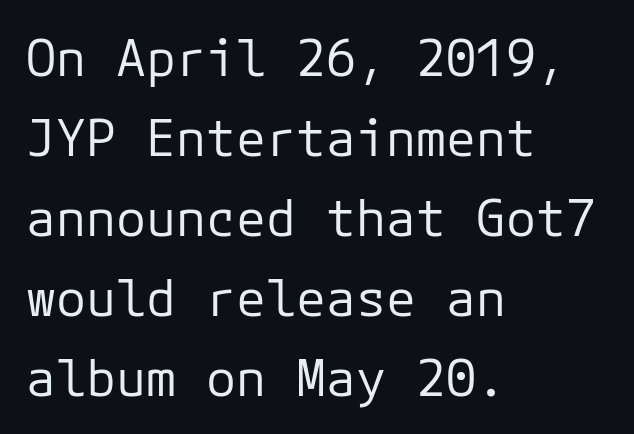
The image shows 50 px regular-weight sans-serif type, upright; set left-aligned, normal line spacing (1.6x), normal letter spacing, not underlined; low stroke contrast and a medium x-height.
